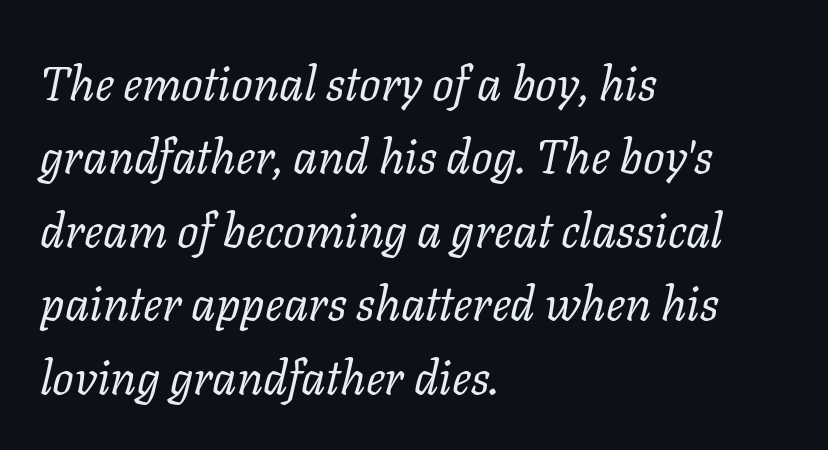
Q: Is the text bold? A: No.
Q: Is the text italic (slanted)? A: Yes, it leans right by about 11 degrees.
Q: Is the typeface a serif or a sans-serif typeface? A: Serif.
Q: Is the text underlined? A: No.
Q: How is the paragraph aligned? A: Left-aligned.
Q: Is the spacing between letters normal or unusually wide? A: Normal.
Q: Is the spacing between lines tight, normal or loose? A: Normal.
Q: Width (condensed, normal, or wide)? A: Normal.
Q: Stroke contrast? A: Low.
Q: x-height? A: Medium.
Q: Monospaced? A: No.
